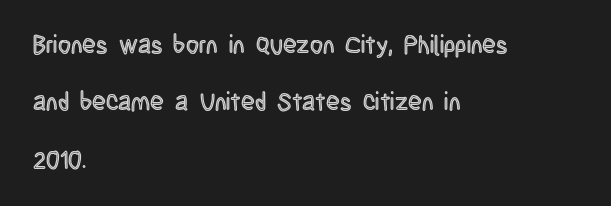
Q: Is the text italic (slanted)? A: No, it is upright.
Q: Is the text underlined? A: No.
Q: How is the paragraph aligned? A: Left-aligned.
Q: Is the spacing between letters normal or unusually wide? A: Normal.
Q: Is the spacing between lines tight, normal or loose? A: Loose.
